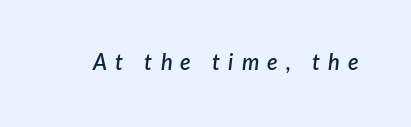
{"italic": "yes", "lean": "right", "slant_degrees": 7, "bold": "semi", "underline": "no", "letter_spacing": "wide", "letter_spacing_em": 0.37, "glyph_px": 22}
